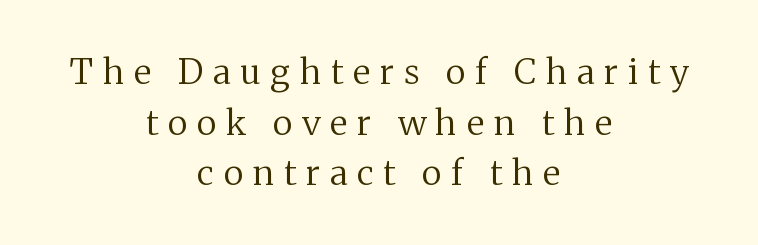
You could not count columns in this text — the font is proportionally spaced. Display-style spreading of the glyphs; the letterfit is very open. No extra ink here — the face is not bold. Each row of text sits above clean, open space. The letters carry serifs — small finishing strokes at the ends of their stems. Notice how descenders clear the ascenders below comfortably — that's standard leading.
